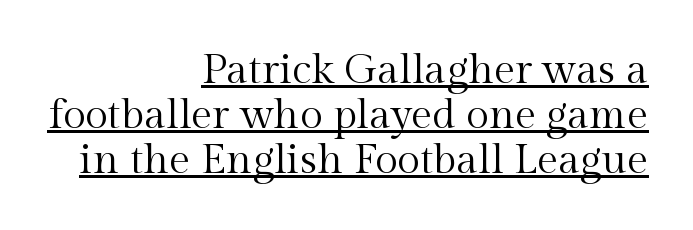
Think of a printed novel: that variable character pitch is what you see here. Counters stay open thanks to moderate or lighter strokes. Posture: upright roman. The type is set solid horizontally, with unmodified tracking.
